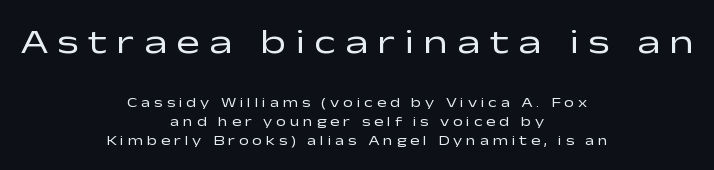
The image shows 35 px regular-weight, wide sans-serif type, upright; set centered, normal line spacing (1.36x), unusually wide letter spacing (+0.27 em), not underlined; the first (top) block is 2.5x larger; low stroke contrast and a medium x-height.
